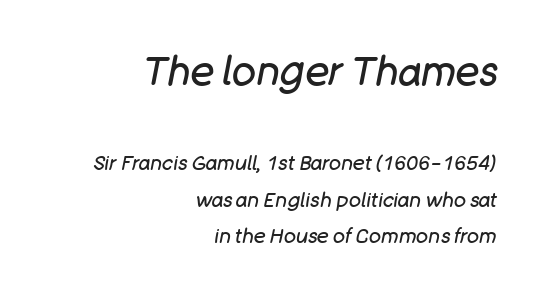
Q: Is the text bold? A: No.
Q: Is the text italic (slanted)? A: Yes, it leans right by about 11 degrees.
Q: Is the text underlined? A: No.
Q: How is the paragraph aligned? A: Right-aligned.
Q: Is the spacing between letters normal or unusually wide? A: Normal.
Q: Which block of text is set in a larger size, the first (top) or the second (bottom)? A: The first (top) one.
Q: Width (condensed, normal, or wide)? A: Normal.
Q: Stroke contrast? A: Low.
Q: x-height? A: Large.
Q: Monospaced? A: No.
